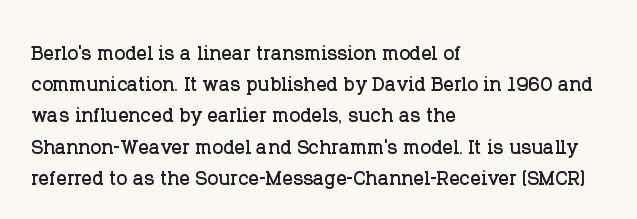
The passage is arranged the way most books set body copy — flush left. This is the regular roman posture of the typeface. The rendering keeps characters at their native spacing. Honestly, there is no underline to notice here at all.
